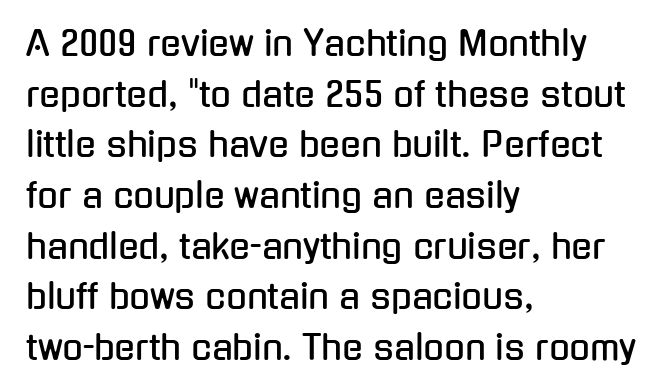
{"serif": "no", "italic": "no", "width": "condensed", "stroke_contrast": "low", "x_height": "medium", "monospaced": "no", "underline": "no", "align": "left", "line_spacing": "normal", "line_spacing_ratio": 1.49, "letter_spacing": "normal", "letter_spacing_em": 0.0, "glyph_px": 34}
